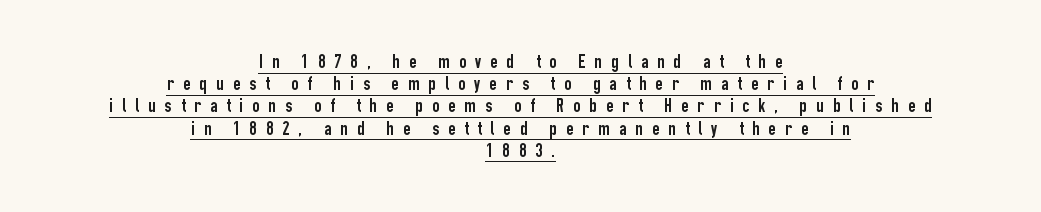
{"italic": "no", "underline": "yes", "align": "center", "line_spacing": "tight", "line_spacing_ratio": 1.11, "letter_spacing": "wide", "letter_spacing_em": 0.45, "glyph_px": 20}
